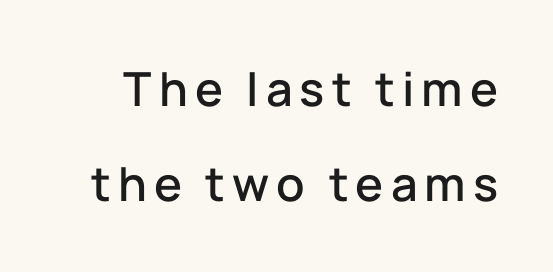
Font category for this specimen: sans-serif. Is there much room between lines? Yes — plenty of vertical air separates them. Plain, unruled lines of type. Every stem runs plumb, perpendicular to the baseline. Varying glyph widths throughout — classic text-font behaviour.
